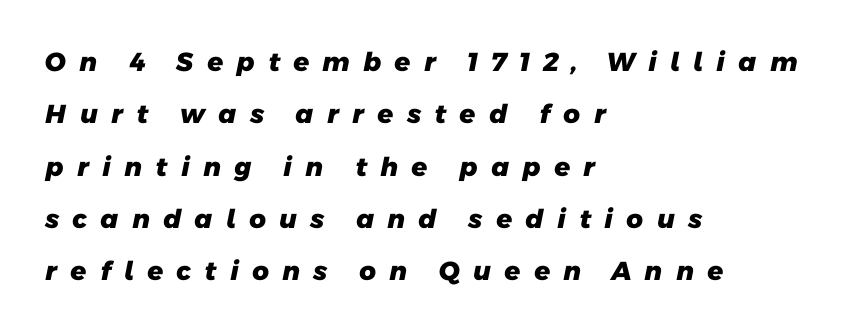
{"bold": "yes", "underline": "no", "align": "left", "line_spacing": "loose", "line_spacing_ratio": 2.01, "letter_spacing": "wide", "letter_spacing_em": 0.48, "glyph_px": 26}
